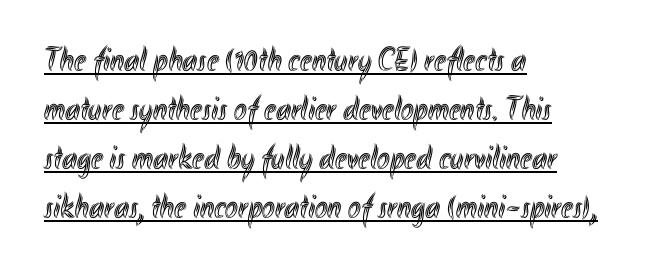
Alignment: flush left. Varying glyph widths throughout — classic text-font behaviour. The passage shown is underscored from start to finish. Quick note: interline space is typical. Honestly, the letter spacing is just normal — you wouldn't notice it.
